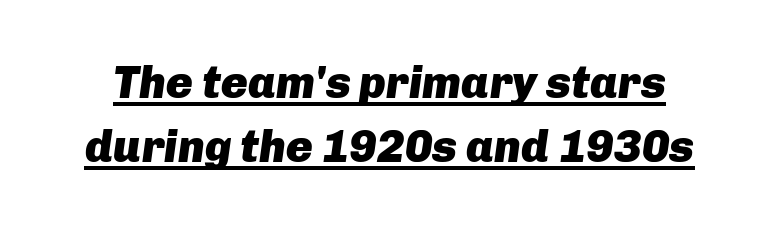
Q: Is the text bold? A: Yes.
Q: Is the text italic (slanted)? A: Yes, it leans right by about 8 degrees.
Q: Is the text underlined? A: Yes.
Q: Is the spacing between letters normal or unusually wide? A: Normal.
Q: Is the spacing between lines tight, normal or loose? A: Normal.
Q: Width (condensed, normal, or wide)? A: Normal.
Q: Stroke contrast? A: Low.
Q: x-height? A: Medium.
Q: Monospaced? A: No.
